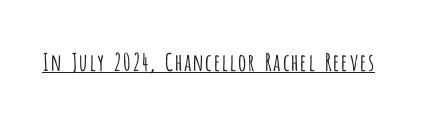
Underlined type. When letters stand straight like this, we call the style roman or upright. The line texture is even and compact thanks to regular tracking. The strokes carry an ordinary text weight at most.
